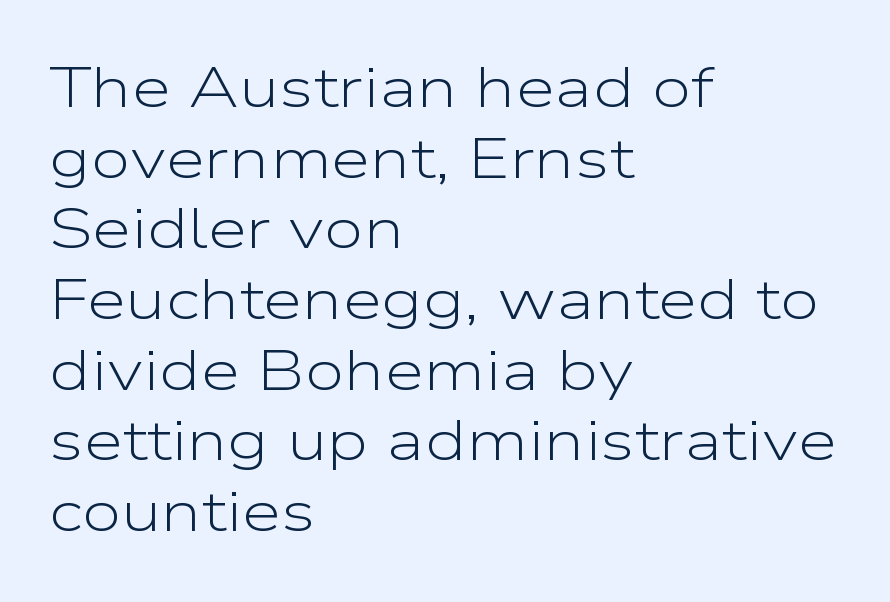
Note the varied advance widths — an 'i' is clearly narrower than an 'm'. Honestly, there is no underline to notice here at all. Nothing heavy about these letters — not bold at all. Caption: standard tracking, unaltered.
